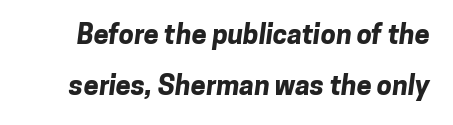
{"bold": "yes", "underline": "no", "line_spacing_ratio": 1.88, "letter_spacing": "normal", "letter_spacing_em": 0.0, "glyph_px": 27}
